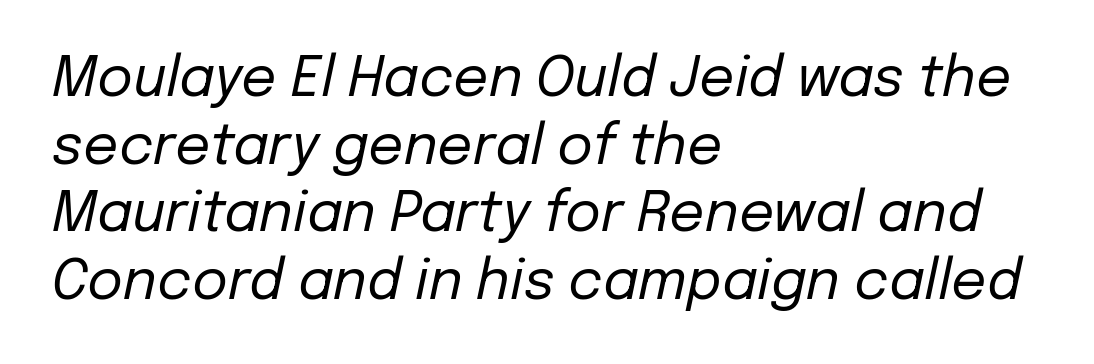
The image shows 55 px regular-weight type, italic (leaning right); set left-aligned, line spacing 1.23x, normal letter spacing, not underlined; low stroke contrast and a medium x-height.
